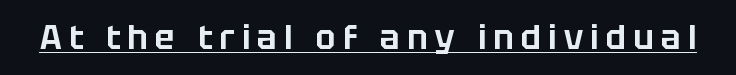
The image shows 33 px sans-serif type, upright; set unusually wide letter spacing (+0.22 em), underlined; low stroke contrast and a large x-height.
